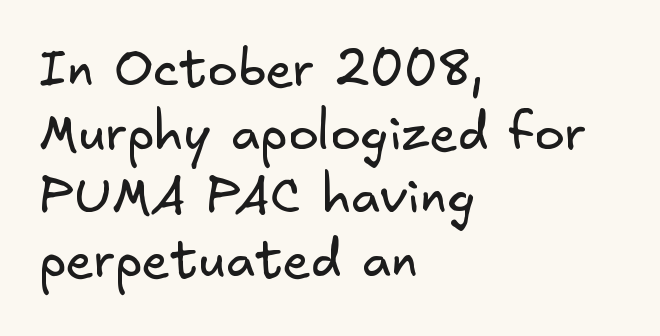
A student would call this left alignment; a typographer would say flush left, rag right. The words here are not underlined. Nobody touched the tracking dial on this one. Nothing heavy about these letters — not bold at all.
